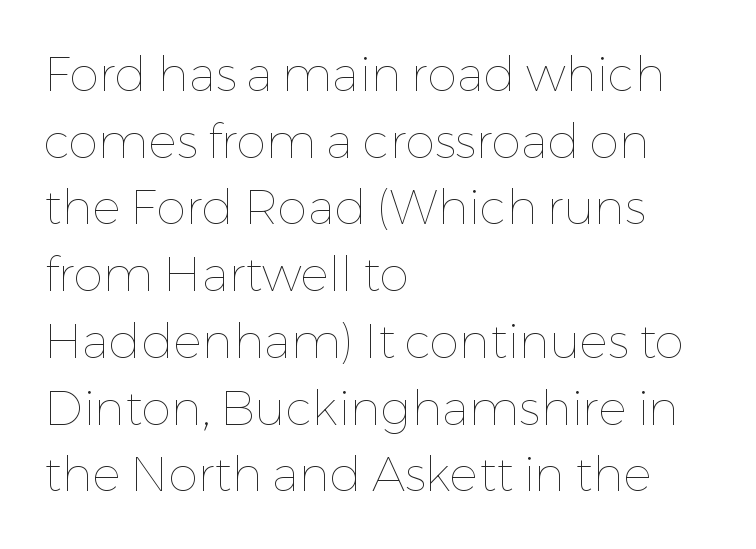
The image shows 48 px thin type, upright; set left-aligned, normal line spacing (1.39x), normal letter spacing, not underlined; low stroke contrast and a medium x-height.
